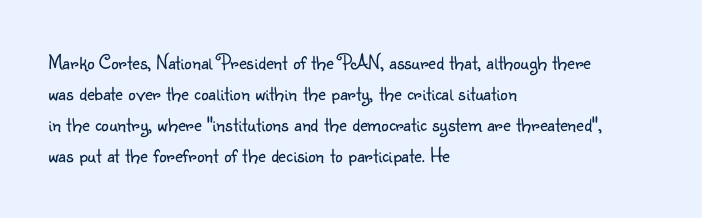
Q: Is the text bold? A: No.
Q: Is the text italic (slanted)? A: No, it is upright.
Q: Is the text underlined? A: No.
Q: How is the paragraph aligned? A: Left-aligned.
Q: Is the spacing between letters normal or unusually wide? A: Normal.
Q: Is the spacing between lines tight, normal or loose? A: Normal.
